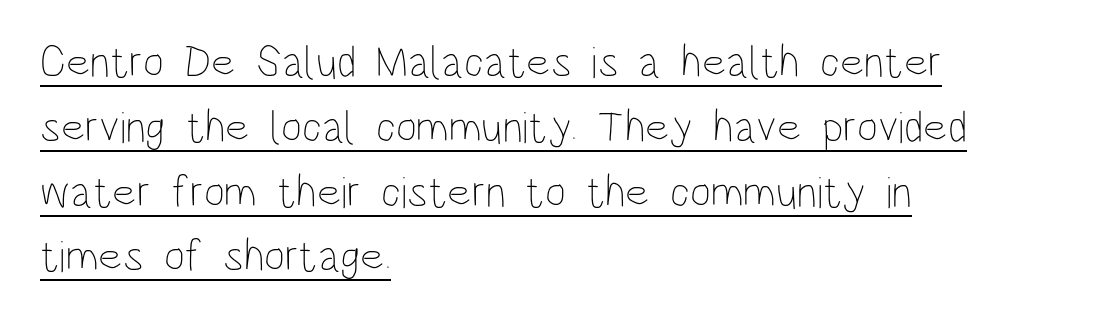
{"italic": "no", "bold": "no", "weight": "thin", "width": "condensed", "stroke_contrast": "low", "x_height": "large", "monospaced": "no", "underline": "yes", "align": "left", "line_spacing": "normal", "line_spacing_ratio": 1.44, "letter_spacing": "normal", "letter_spacing_em": 0.0, "glyph_px": 45}
